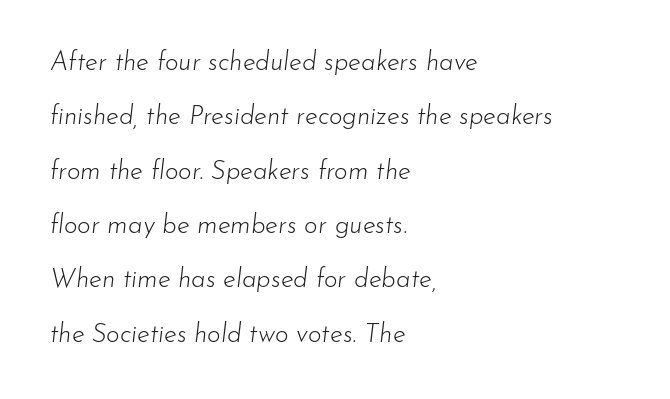
Q: Is the text bold? A: No.
Q: Is the text italic (slanted)? A: Yes, it leans right by about 7 degrees.
Q: Is the text underlined? A: No.
Q: How is the paragraph aligned? A: Left-aligned.
Q: Is the spacing between letters normal or unusually wide? A: Normal.
Q: Is the spacing between lines tight, normal or loose? A: Loose.
